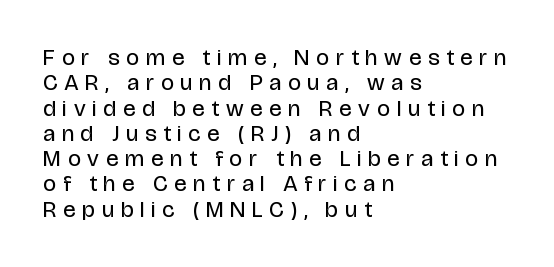
The image shows 23 px text type, upright; set left-aligned, tight line spacing (1.1x), unusually wide letter spacing (+0.3 em), not underlined.
